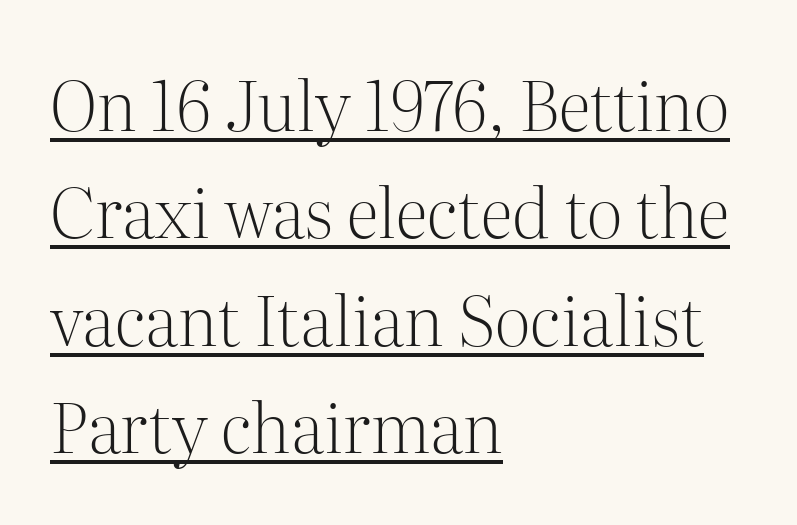
If you drew a line through each stem, it would be perfectly vertical. Each line starts at the same left margin while the right side varies. The passage shown is typeset with a serif family. These characters rest on top of a visible drawn line.
